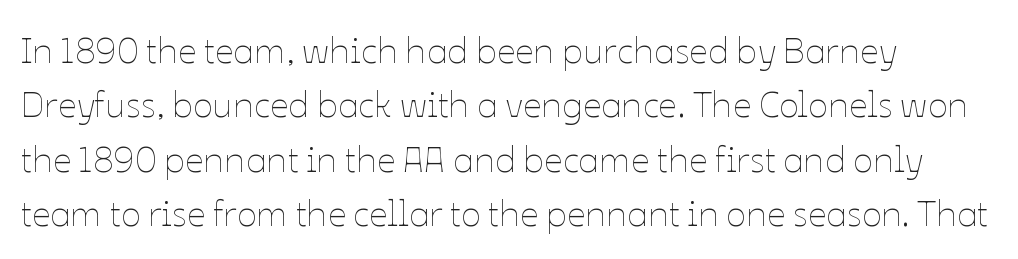
The image shows 37 px thin type, upright; set left-aligned, normal line spacing (1.47x), normal letter spacing, not underlined; low stroke contrast and a medium x-height.
